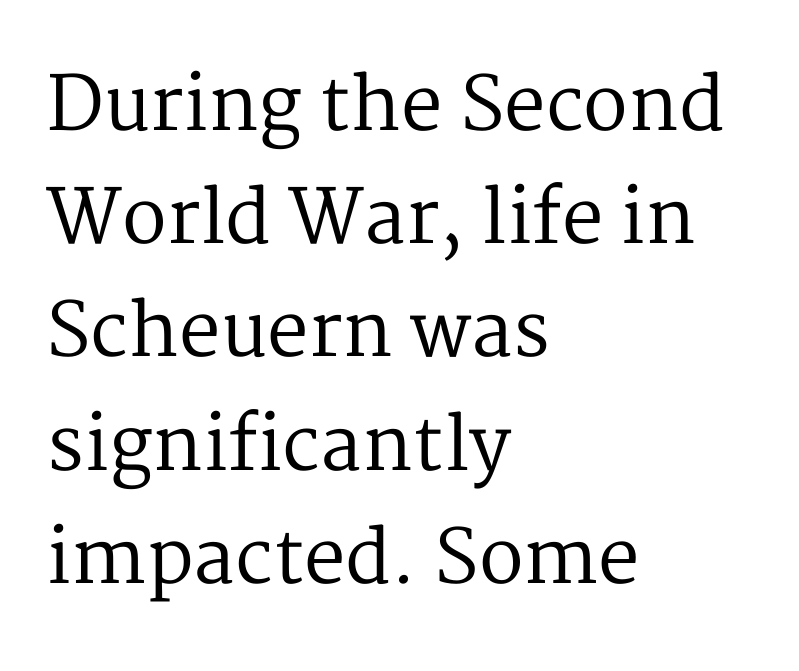
The image shows 74 px regular-weight serif type, upright; set left-aligned, normal line spacing (1.53x), normal letter spacing, not underlined; medium stroke contrast and a medium x-height.
